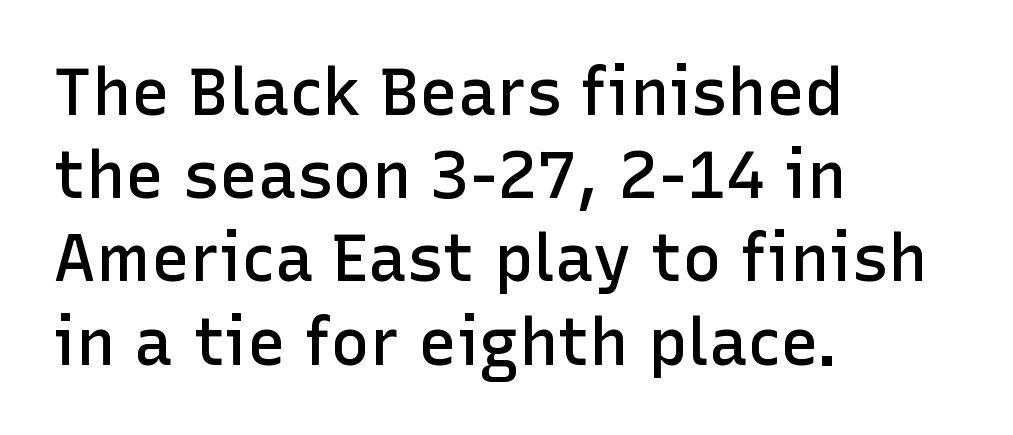
Q: Is the text bold? A: Semi-bold.
Q: Is the text italic (slanted)? A: No, it is upright.
Q: Is the typeface a serif or a sans-serif typeface? A: Sans-serif.
Q: Is the text underlined? A: No.
Q: How is the paragraph aligned? A: Left-aligned.
Q: Is the spacing between letters normal or unusually wide? A: Normal.
Q: Is the spacing between lines tight, normal or loose? A: Normal.
Q: Width (condensed, normal, or wide)? A: Normal.
Q: Stroke contrast? A: Low.
Q: x-height? A: Medium.
Q: Monospaced? A: No.
